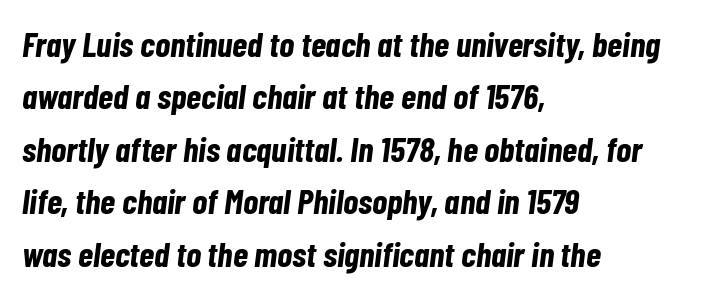
The passage shown leans; its letterforms are oblique. The setting favours the left margin, as ordinary paragraphs usually do. Lines of text with bare space underneath. There is no visible air inserted between adjacent glyphs. Regular leading.
